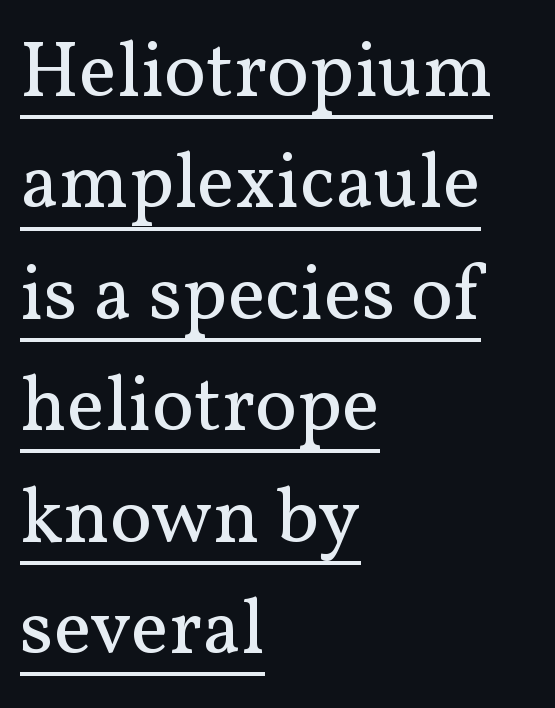
{"serif": "yes", "italic": "no", "bold": "no", "weight": "regular", "width": "normal", "stroke_contrast": "medium", "x_height": "medium", "monospaced": "no", "underline": "yes", "align": "left", "line_spacing": "normal", "line_spacing_ratio": 1.41, "letter_spacing": "normal", "letter_spacing_em": 0.0, "glyph_px": 79}
